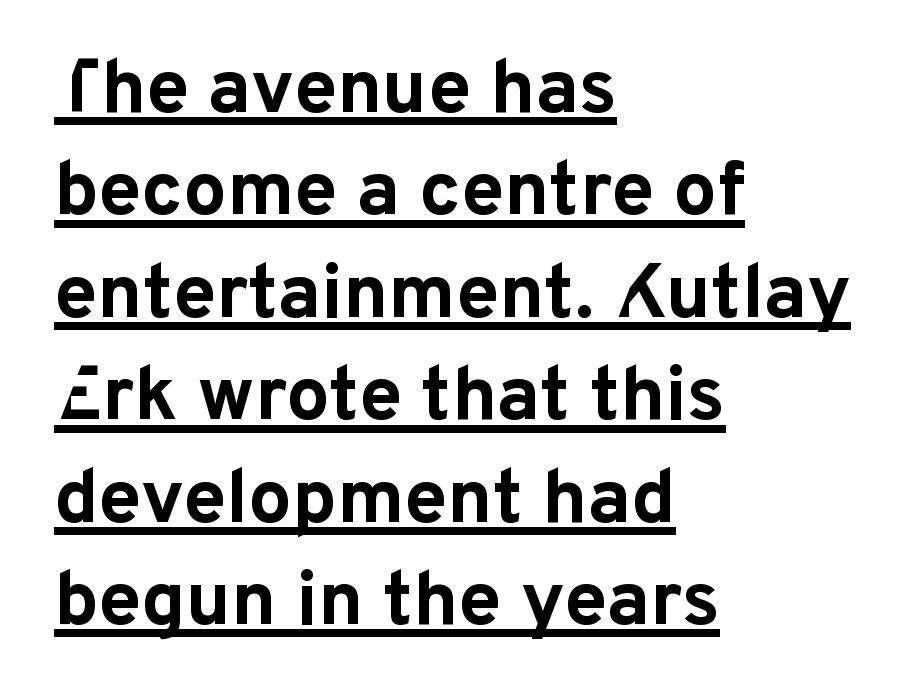
The font is running at its bold setting. Glance below the letters and you will spot a drawn line. Notice how descenders clear the ascenders below comfortably — that's standard leading. A sans-serif font was chosen for this passage. Does extra space separate the letters? No, they use regular spacing.
